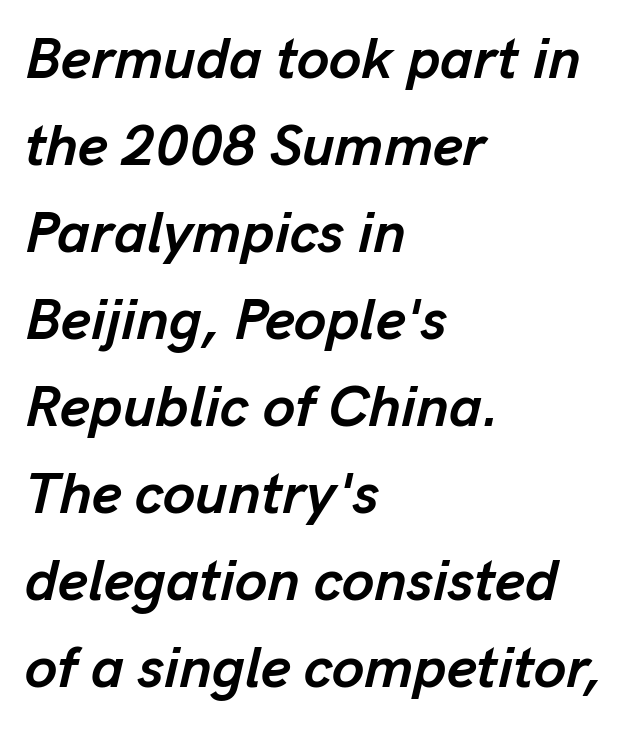
The image shows 58 px semibold type, italic (leaning right); set left-aligned, normal line spacing (1.5x), normal letter spacing, not underlined; low stroke contrast and a medium x-height.
